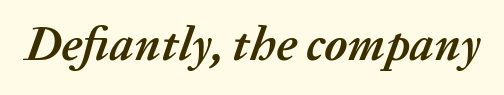
The image shows 48 px semibold type, italic (leaning right); set normal letter spacing, not underlined; medium stroke contrast and a medium x-height.
